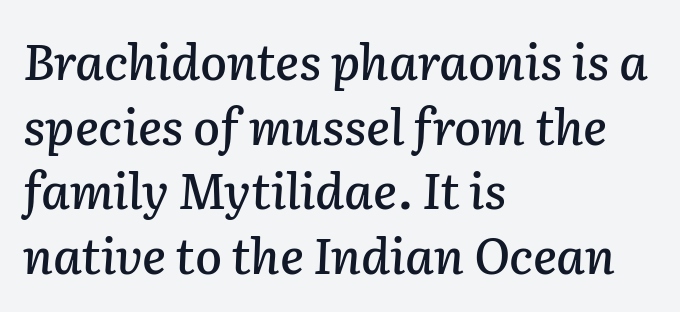
Q: Is the text italic (slanted)? A: Yes, it leans right by about 2 degrees.
Q: Is the text underlined? A: No.
Q: How is the paragraph aligned? A: Left-aligned.
Q: Is the spacing between letters normal or unusually wide? A: Normal.
Q: Is the spacing between lines tight, normal or loose? A: Normal.
Q: Width (condensed, normal, or wide)? A: Normal.
Q: Stroke contrast? A: Low.
Q: x-height? A: Medium.
Q: Monospaced? A: No.
